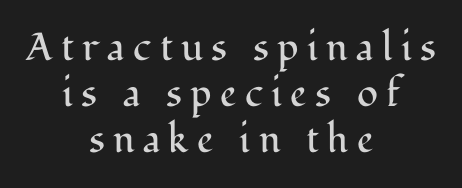
The image shows 39 px regular-weight serif type, upright; set centered, line spacing 1.18x, unusually wide letter spacing (+0.21 em), not underlined; medium stroke contrast and a medium x-height.
